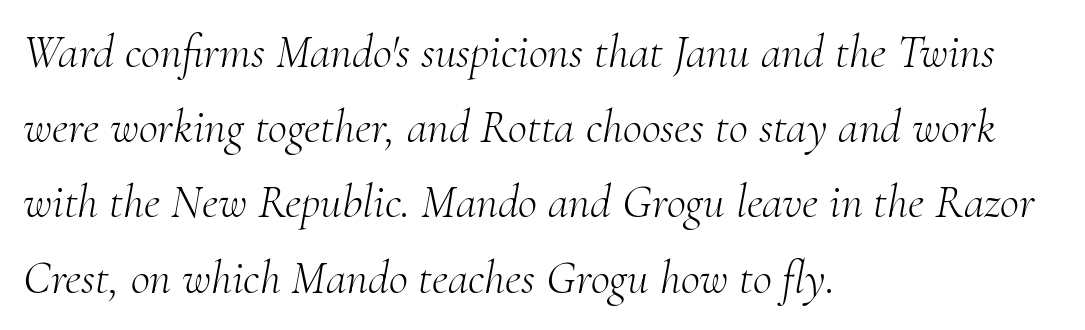
{"serif": "yes", "italic": "yes", "lean": "right", "slant_degrees": 10, "bold": "no", "weight": "light", "width": "normal", "stroke_contrast": "medium", "x_height": "small", "monospaced": "no", "underline": "no", "align": "left", "line_spacing": "normal", "line_spacing_ratio": 1.6, "letter_spacing": "normal", "letter_spacing_em": 0.0, "glyph_px": 47}
